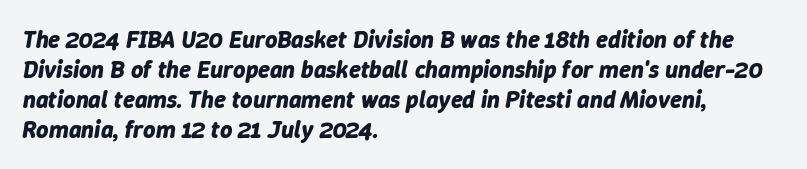
Q: Is the text bold? A: Yes.
Q: Is the text italic (slanted)? A: Yes, it leans right by about 9 degrees.
Q: Is the text underlined? A: No.
Q: How is the paragraph aligned? A: Left-aligned.
Q: Is the spacing between letters normal or unusually wide? A: Normal.
Q: Is the spacing between lines tight, normal or loose? A: Normal.
